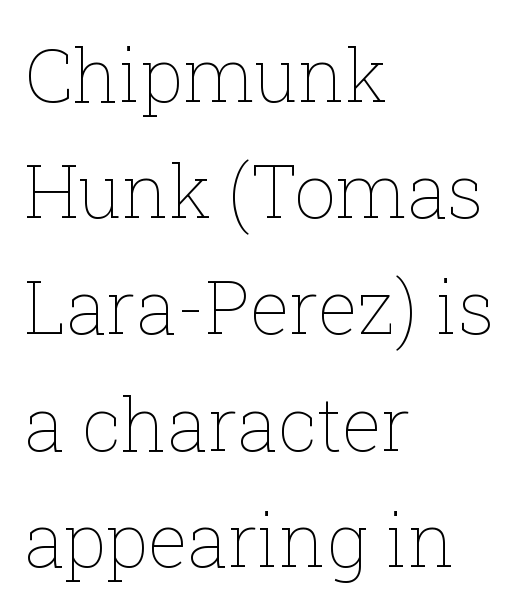
Descenders hang freely into open space. One glance says typical: line gaps are just what's usual. You could not count columns in this text — the font is proportionally spaced. The rag falls on the right side of this text block. Bold? No — there's no thickening of the strokes.
